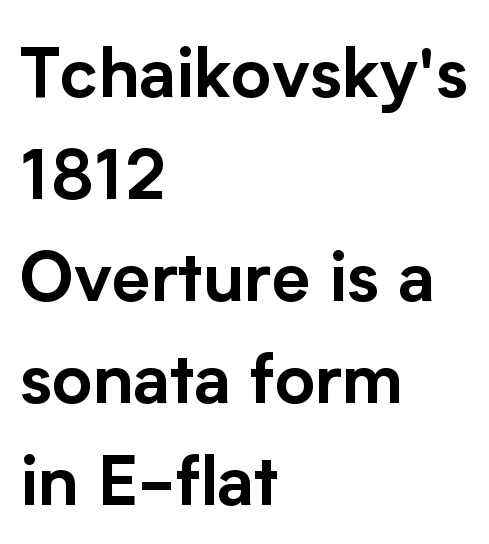
{"serif": "no", "italic": "no", "width": "normal", "stroke_contrast": "low", "x_height": "medium", "monospaced": "no", "underline": "no", "align": "left", "line_spacing": "normal", "line_spacing_ratio": 1.48, "letter_spacing": "normal", "letter_spacing_em": 0.0, "glyph_px": 69}
